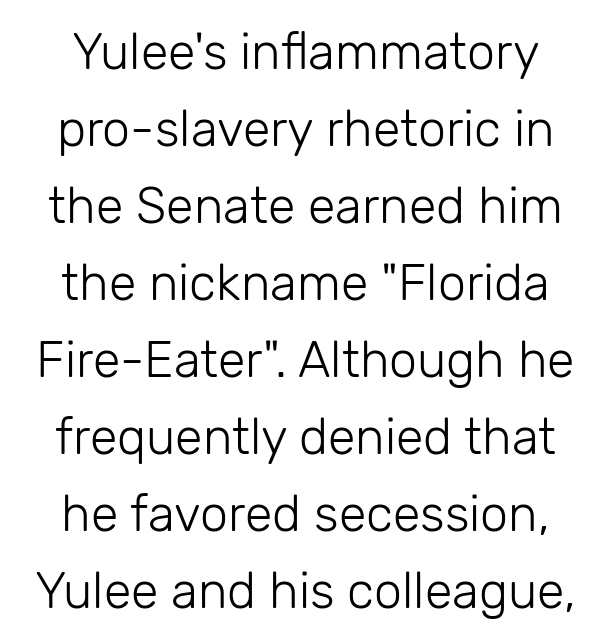
The image shows 50 px light sans-serif type, upright; set normal line spacing (1.54x), normal letter spacing, not underlined; low stroke contrast and a medium x-height.
